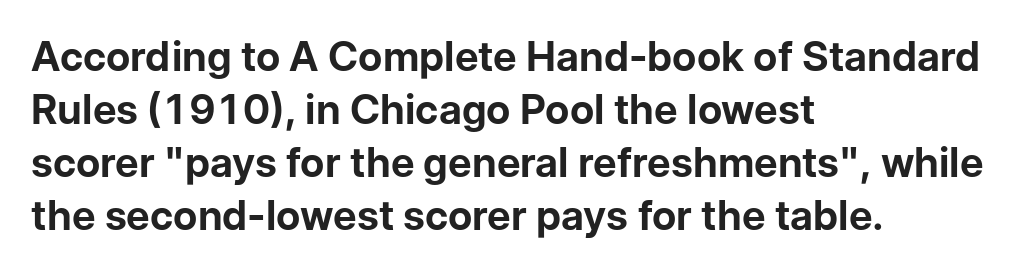
Teacher's note: observe the even left margin — that is flush-left alignment. Nothing unusual about the tracking: characters are spaced as the font intends. Each glyph is drawn with heavy, bold strokes. Does the lettering tilt? It doesn't — this is upright. One glance says typical: line gaps are just what's usual.
